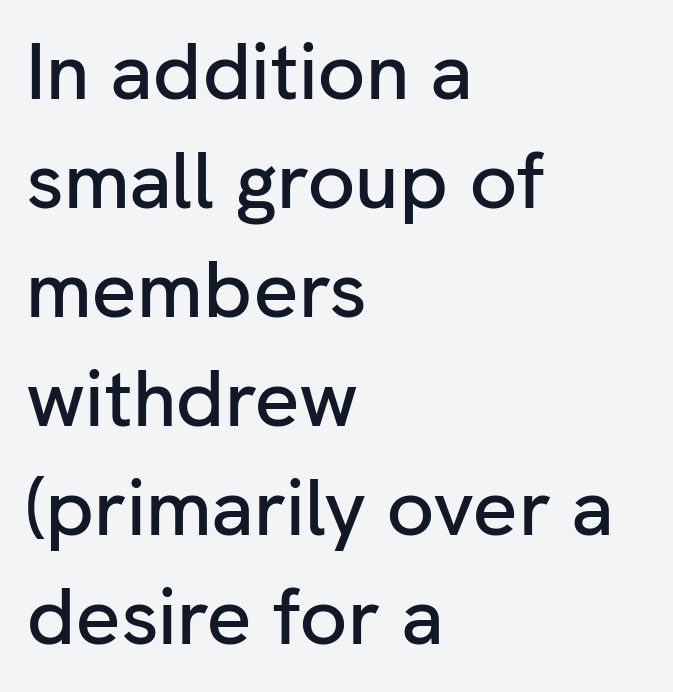
The type family on display is of the sans-serif kind. Vertically, the passage feels balanced, rows spaced as you'd expect. Descenders hang freely into open space. This is the regular roman posture of the typeface.
